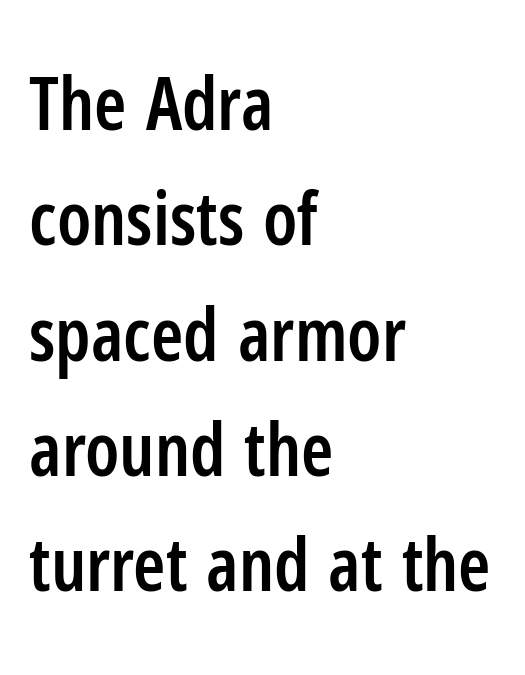
The ragged edge is on the right, which tells us the setting is flush left. The string is rendered with underlining switched off. Designer's note — italics off, roman on. Is the type bold? Partly — it's a semibold, heavier than regular but not fully bold. Here the designer chose a conventional face with non-uniform glyph widths. This sample uses a sans-serif face.
